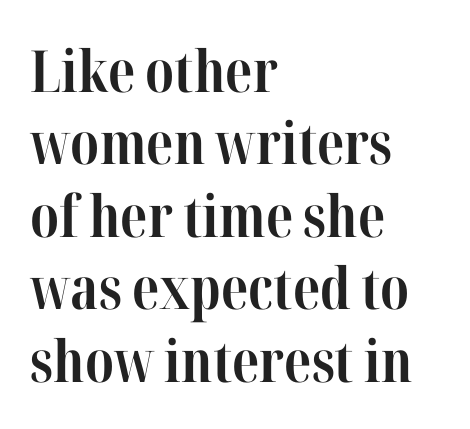
Q: Is the text bold? A: Yes.
Q: Is the text italic (slanted)? A: No, it is upright.
Q: Is the typeface a serif or a sans-serif typeface? A: Serif.
Q: Is the text underlined? A: No.
Q: How is the paragraph aligned? A: Left-aligned.
Q: Is the spacing between letters normal or unusually wide? A: Normal.
Q: Is the spacing between lines tight, normal or loose? A: Normal.
Q: Width (condensed, normal, or wide)? A: Condensed.
Q: Stroke contrast? A: High.
Q: x-height? A: Medium.
Q: Monospaced? A: No.
